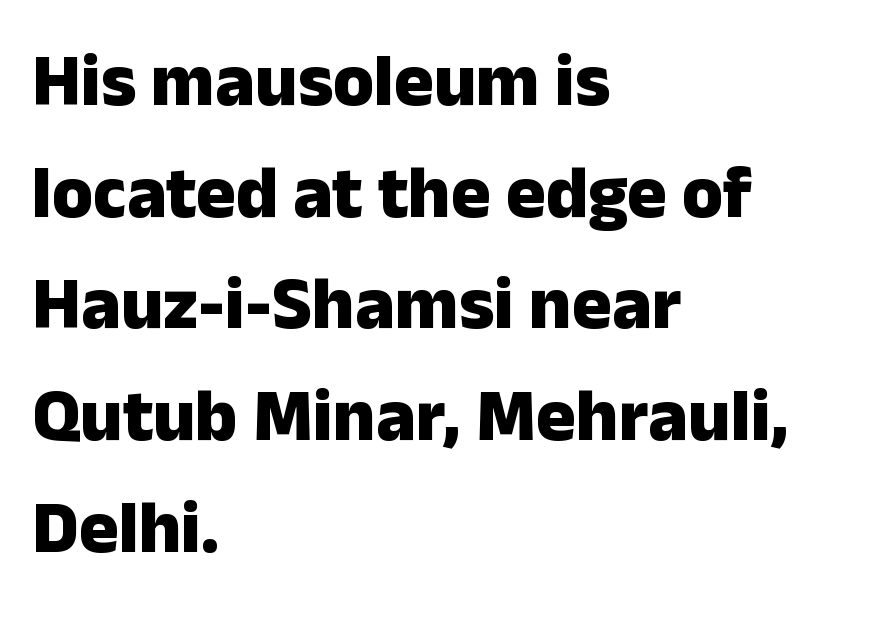
Q: Is the text bold? A: Yes.
Q: Is the text italic (slanted)? A: No, it is upright.
Q: Is the typeface a serif or a sans-serif typeface? A: Sans-serif.
Q: Is the text underlined? A: No.
Q: How is the paragraph aligned? A: Left-aligned.
Q: Is the spacing between letters normal or unusually wide? A: Normal.
Q: Is the spacing between lines tight, normal or loose? A: Normal.
Q: Width (condensed, normal, or wide)? A: Normal.
Q: Stroke contrast? A: Low.
Q: x-height? A: Medium.
Q: Monospaced? A: No.
